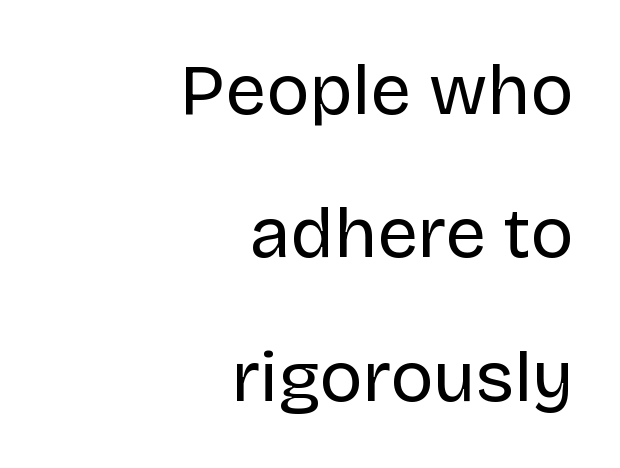
Classification — sans serif. Compared with typical body copy, the letter spacing here is the same. All the whitespace from short lines collects on the left. The characters are drawn with everyday or finer stroke widths. The area under the type is left untouched.
